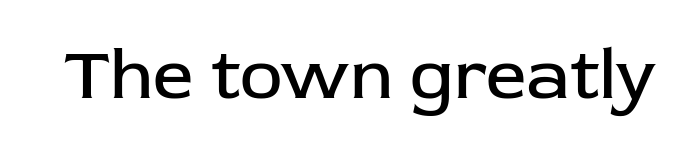
{"serif": "no", "italic": "no", "bold": "no", "weight": "regular", "width": "normal", "stroke_contrast": "low", "x_height": "medium", "monospaced": "no", "underline": "no", "letter_spacing": "normal", "letter_spacing_em": 0.0, "glyph_px": 72}
